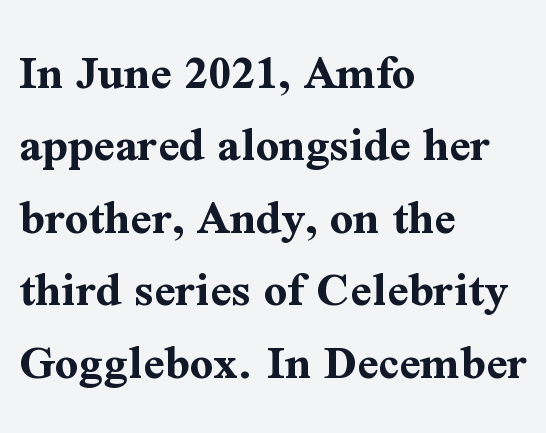
{"serif": "yes", "italic": "no", "bold": "yes", "weight": "bold", "width": "normal", "stroke_contrast": "medium", "x_height": "medium", "monospaced": "no", "underline": "no", "align": "left", "line_spacing": "normal", "line_spacing_ratio": 1.42, "letter_spacing": "normal", "letter_spacing_em": 0.0, "glyph_px": 51}
